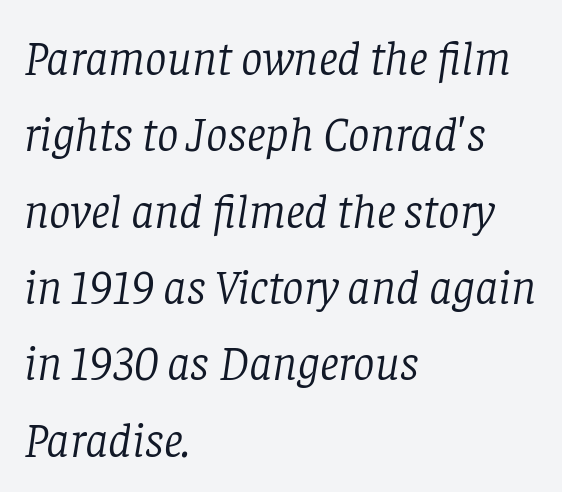
The image shows 48 px light serif type, italic (leaning right); set left-aligned, normal line spacing (1.59x), normal letter spacing, not underlined; low stroke contrast and a large x-height.
